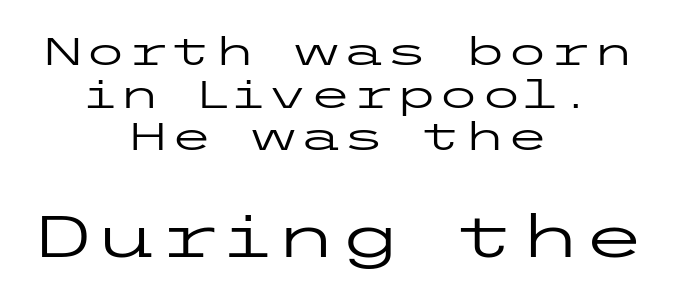
Q: Is the text bold? A: No.
Q: Is the text italic (slanted)? A: No, it is upright.
Q: Is the typeface a serif or a sans-serif typeface? A: Sans-serif.
Q: Is the text underlined? A: No.
Q: How is the paragraph aligned? A: Centered.
Q: Is the spacing between letters normal or unusually wide? A: Normal.
Q: Is the spacing between lines tight, normal or loose? A: Tight.
Q: Which block of text is set in a larger size, the first (top) or the second (bottom)? A: The second (bottom) one.
Q: Width (condensed, normal, or wide)? A: Wide.
Q: Stroke contrast? A: Low.
Q: x-height? A: Medium.
